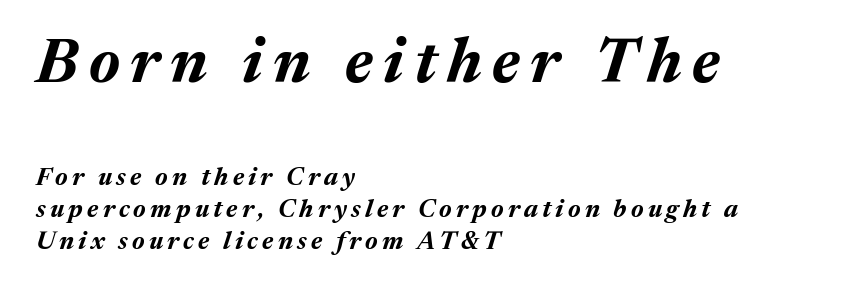
Q: Is the text bold? A: Yes.
Q: Is the text italic (slanted)? A: Yes, it leans right by about 17 degrees.
Q: Is the text underlined? A: No.
Q: How is the paragraph aligned? A: Left-aligned.
Q: Is the spacing between lines tight, normal or loose? A: Normal.
Q: Which block of text is set in a larger size, the first (top) or the second (bottom)? A: The first (top) one.
Q: Width (condensed, normal, or wide)? A: Normal.
Q: Stroke contrast? A: Medium.
Q: x-height? A: Medium.
Q: Monospaced? A: No.
